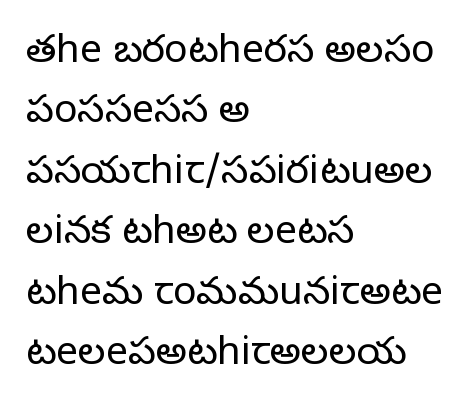
Do the characters align in a grid? No, the font is proportional. Observe the ordinary spacing: letters are neighbours, not strangers. The space directly below the letters is spotless. Weight: not bold — regular or lighter. Which margin do the lines hug? The left one — the right edge is uneven. Serif or sans? Sans — the stroke terminals are bare.
